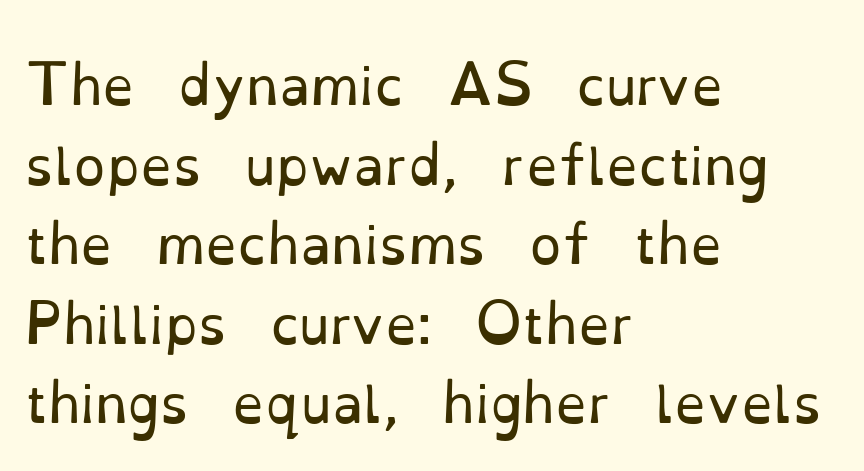
The passage shown has conventional tracking throughout. Characters remain perfectly vertical along every line. One glance says typical: line gaps are just what's usual. Each letter keeps its own natural width here, so spacing adapts to shape. The area under the type is left untouched.
